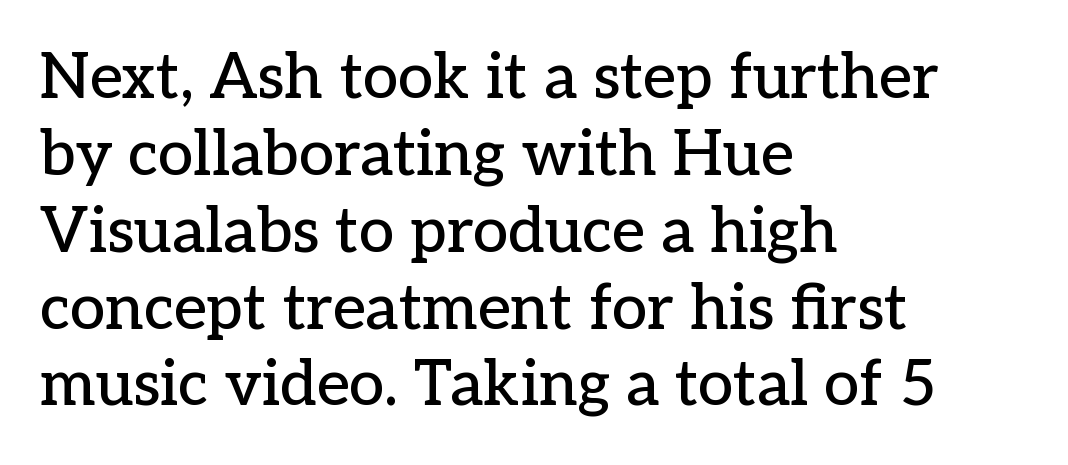
Q: Is the text italic (slanted)? A: No, it is upright.
Q: Is the typeface a serif or a sans-serif typeface? A: Serif.
Q: Is the text underlined? A: No.
Q: How is the paragraph aligned? A: Left-aligned.
Q: Is the spacing between letters normal or unusually wide? A: Normal.
Q: Width (condensed, normal, or wide)? A: Normal.
Q: Stroke contrast? A: Low.
Q: x-height? A: Medium.
Q: Monospaced? A: No.
